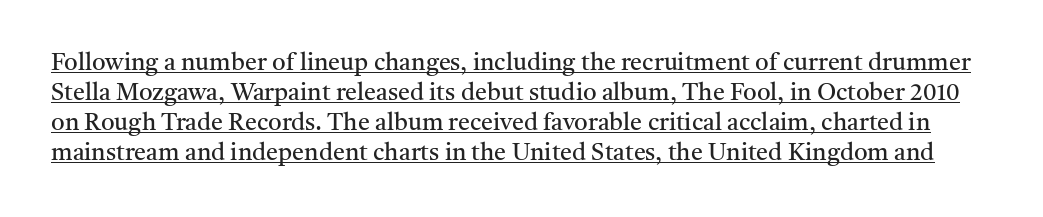
{"italic": "no", "bold": "no", "underline": "yes", "line_spacing": "normal", "line_spacing_ratio": 1.25, "letter_spacing": "normal", "letter_spacing_em": 0.0, "glyph_px": 24}
